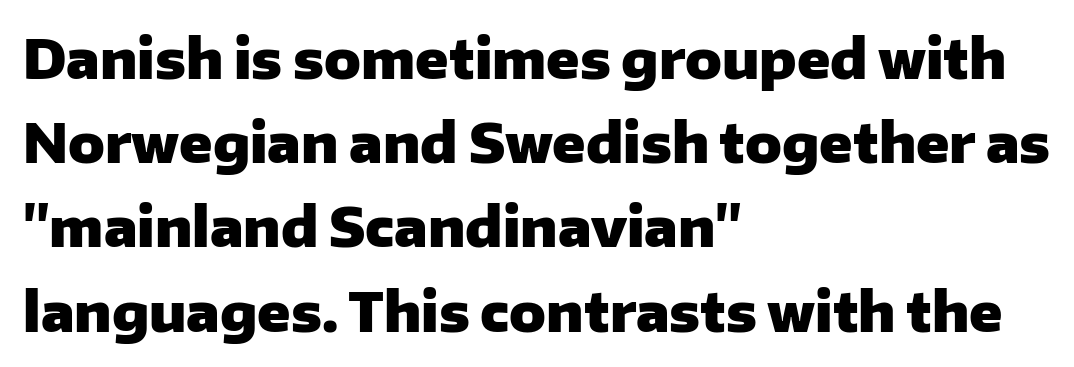
The image shows 54 px heavy sans-serif type, upright; set left-aligned, normal line spacing (1.56x), normal letter spacing, not underlined; low stroke contrast and a medium x-height.
